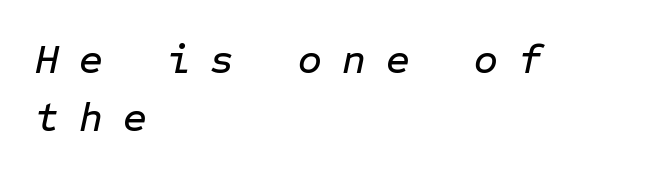
The image shows 41 px text type, italic (leaning right), monospaced; set left-aligned, normal line spacing (1.41x), unusually wide letter spacing (+0.49 em), not underlined; low stroke contrast and a medium x-height.
